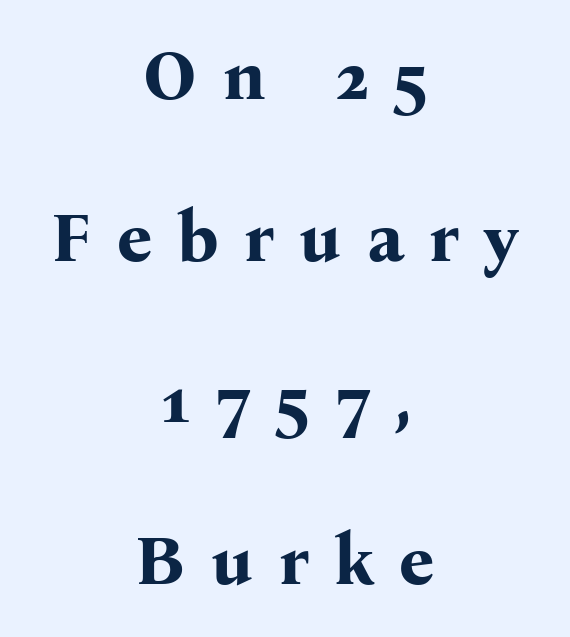
The image shows 70 px bold serif type, upright; set centered, loose line spacing (2.31x), unusually wide letter spacing (+0.36 em), not underlined; medium stroke contrast and a medium x-height.
